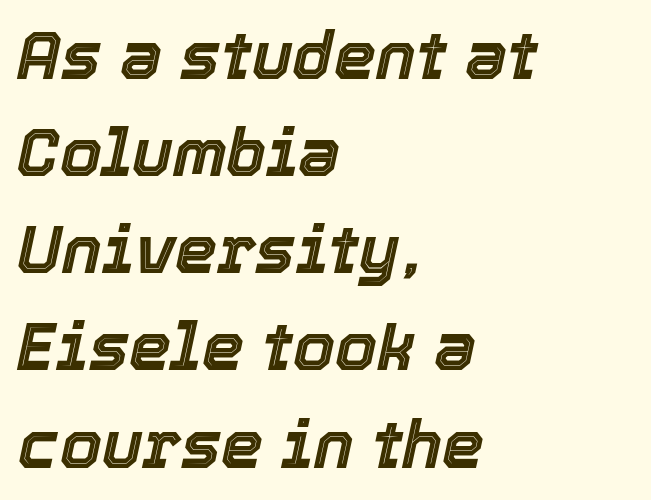
Q: Is the text italic (slanted)? A: Yes, it leans right by about 12 degrees.
Q: Is the text underlined? A: No.
Q: How is the paragraph aligned? A: Left-aligned.
Q: Is the spacing between letters normal or unusually wide? A: Normal.
Q: Is the spacing between lines tight, normal or loose? A: Normal.
Q: Width (condensed, normal, or wide)? A: Normal.
Q: x-height? A: Medium.
Q: Monospaced? A: No.
